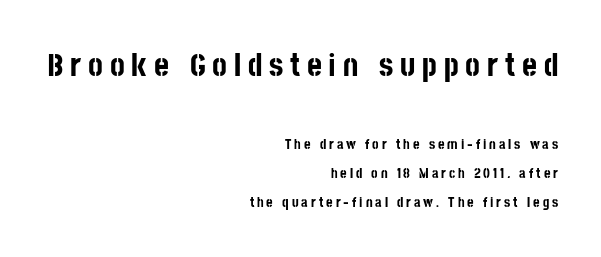
Q: Is the text bold? A: Yes.
Q: Is the text italic (slanted)? A: No, it is upright.
Q: Is the typeface a serif or a sans-serif typeface? A: Sans-serif.
Q: Is the text underlined? A: No.
Q: How is the paragraph aligned? A: Right-aligned.
Q: Is the spacing between letters normal or unusually wide? A: Unusually wide.
Q: Is the spacing between lines tight, normal or loose? A: Loose.
Q: Which block of text is set in a larger size, the first (top) or the second (bottom)? A: The first (top) one.
Q: Width (condensed, normal, or wide)? A: Condensed.
Q: Stroke contrast? A: Low.
Q: x-height? A: Large.
Q: Monospaced? A: No.
